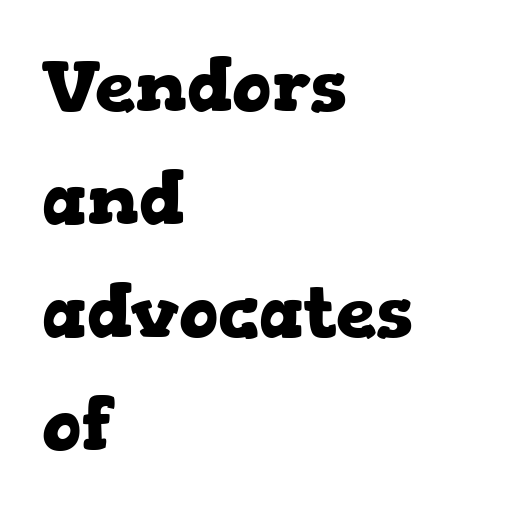
Here the designer chose a conventional face with non-uniform glyph widths. A typesetter would label this face a serif. Tall strokes in this sample are plumb rather than angled. A typesetter would call this leading conventional body-copy spacing. Reading down the block, your eye returns to a fixed left position each line. Nobody drew a line under any word here.
